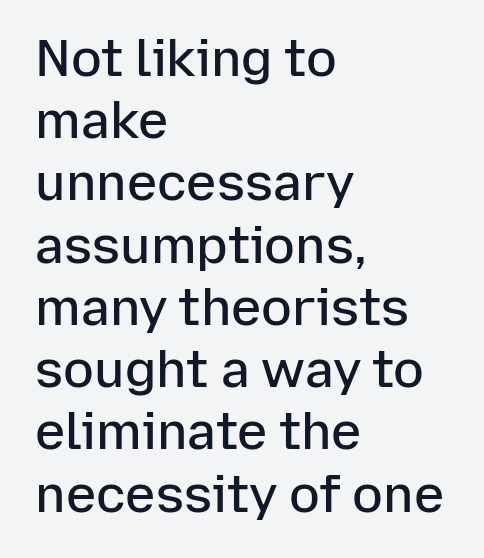
Note the varied advance widths — an 'i' is clearly narrower than an 'm'. You can tell from the bare stems that sans-serif type was used. Descender tails drop into unmarked territory. Every stem runs plumb, perpendicular to the baseline. The paragraph has a hard left edge and a soft right edge.
